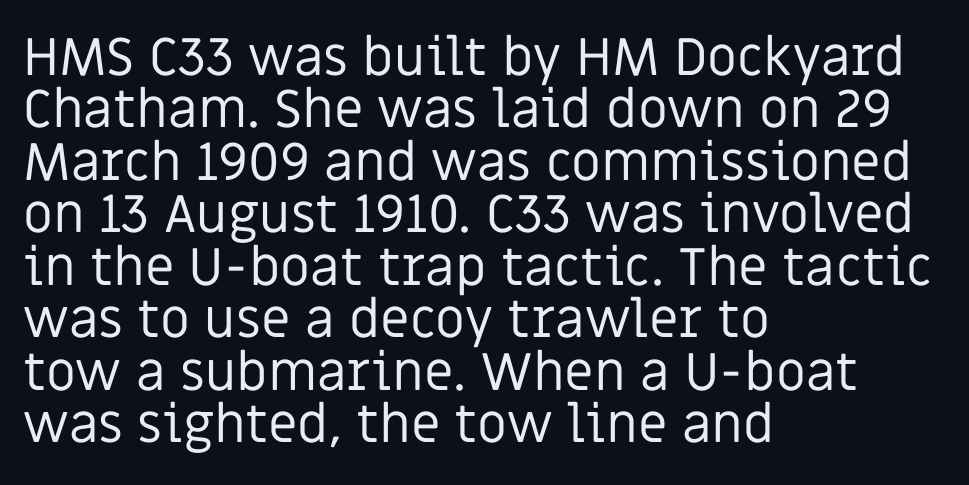
If you drew a line through each stem, it would be perfectly vertical. The string is rendered with underlining switched off. To sum up the face: it is a sans, with no serifs. A typesetter would call this zero additional tracking.
